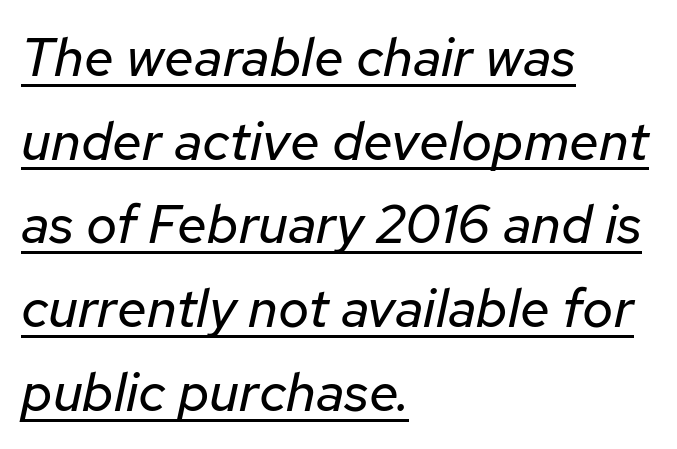
The image shows 54 px regular-weight type, italic (leaning right); set left-aligned, normal line spacing (1.55x), normal letter spacing, underlined; low stroke contrast and a medium x-height.
